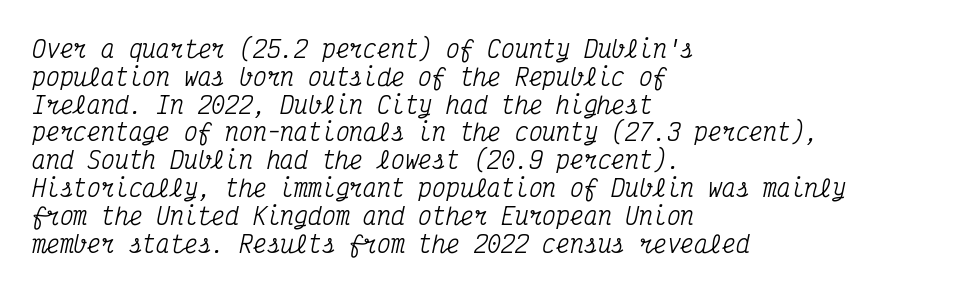
The specimen reads as italic at a glance. Glance below the letters and you will spot only blank space. Notice how the passage keeps a crisp vertical edge on the left only. Look at the tracking — it's just the regular setting, nothing added.
